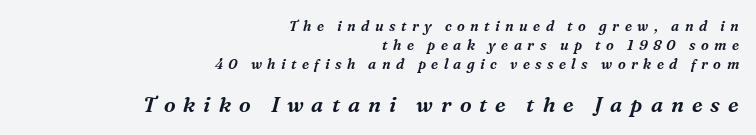
Inter-character spacing is expanded well beyond the font's built-in metrics. The rows are spaced the way most documents space them. Posture: slanted. If you squint, the bottom block still reads clearly — it's the larger of the two. Descenders are the only things crossing below the line. This sample is right-justified, so line beginnings fall wherever the words allow.
